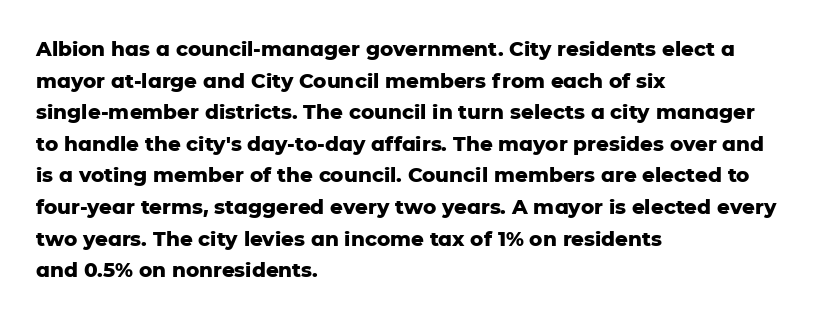
If you drew a line through each stem, it would be perfectly vertical. Nobody drew a line under any word here. A full-strength bold gives these letters their thick strokes. Honestly, the letter spacing is just normal — you wouldn't notice it. Left-aligned paragraph, ragged on the right.
